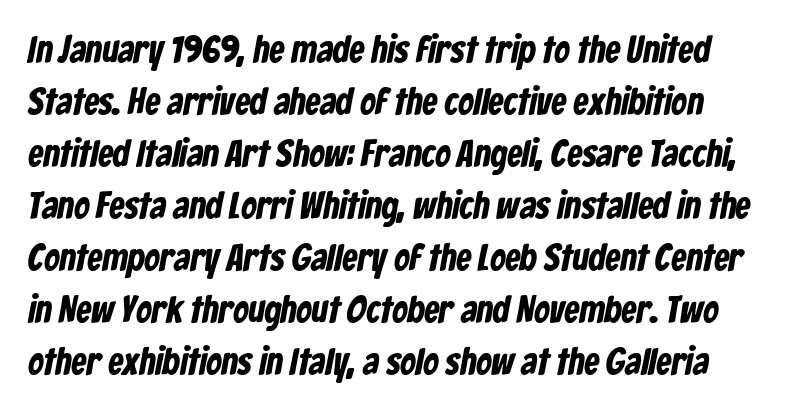
The image shows 38 px bold, condensed sans-serif type; set normal line spacing (1.37x), normal letter spacing, not underlined; low stroke contrast and a medium x-height.
